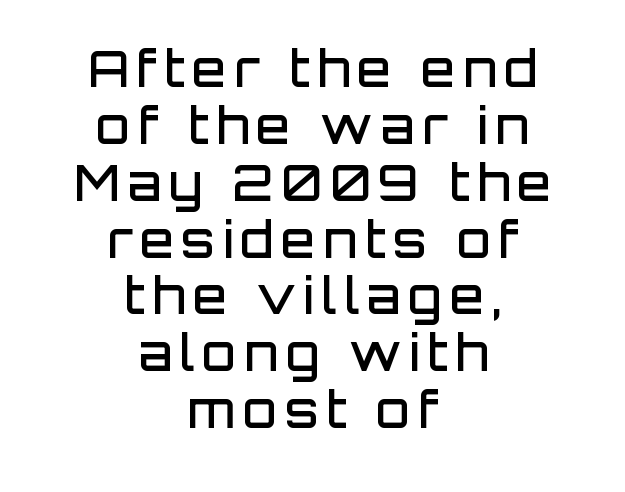
Each glyph is drawn with semibold strokes, heavier than normal yet not fully bold. Note: no serifs on the glyphs. Is the block centered? Yes — each line is placed symmetrically about the middle. A clean baseline with only descenders dipping below it. The passage shown is typed in a proportional face where columns would drift. The lettering holds an erect, upright posture throughout.
